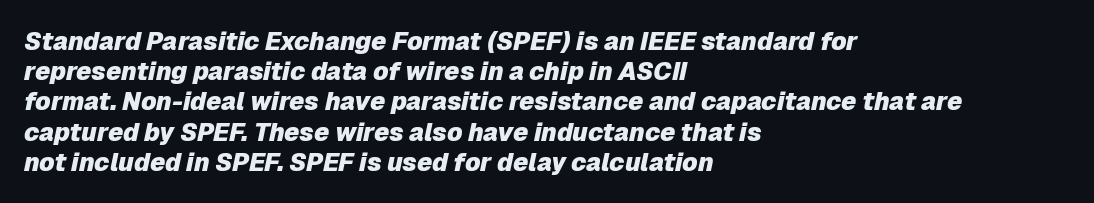
The image shows 25 px bold type, italic (leaning right); set left-aligned, line spacing 1.21x, normal letter spacing, not underlined.
